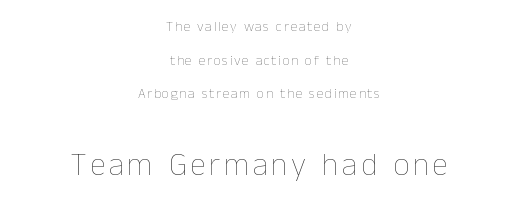
The image shows 32 px thin type, upright; set centered, loose line spacing (2.4x), not underlined; the second (bottom) block is 2.29x larger; low stroke contrast and a medium x-height.
